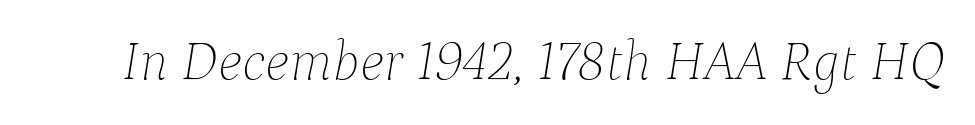
Q: Is the text bold? A: No.
Q: Is the text italic (slanted)? A: Yes, it leans right by about 9 degrees.
Q: Is the text underlined? A: No.
Q: Is the spacing between letters normal or unusually wide? A: Normal.
Q: Width (condensed, normal, or wide)? A: Normal.
Q: Stroke contrast? A: Low.
Q: x-height? A: Medium.
Q: Monospaced? A: No.
